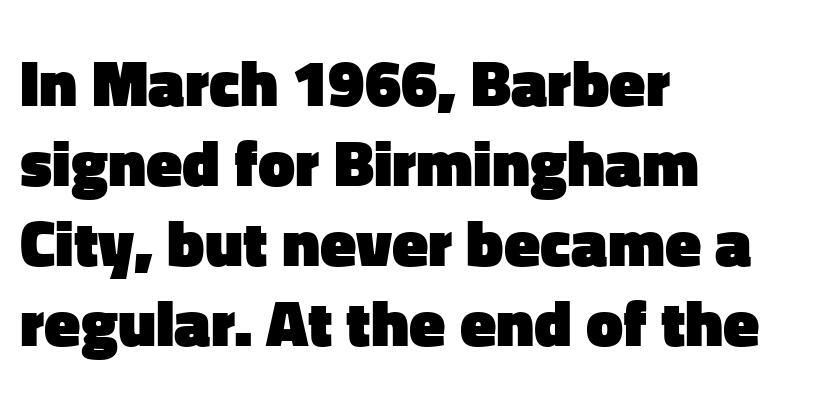
The designer went with a sans here, leaving each stem footless. I'd describe the lettering as bold — thick and assertive. Visually the block forms a straight wall on the left and a jagged coastline on the right. The face used here is proportionally spaced, like ordinary book or web type. Tall strokes in this sample are plumb rather than angled. Clear beneath every line of the passage.
